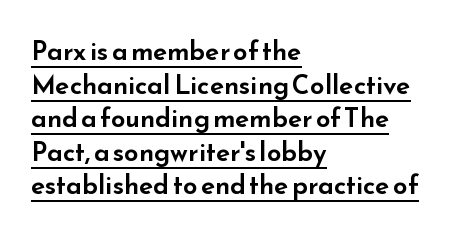
Q: Is the text italic (slanted)? A: No, it is upright.
Q: Is the text underlined? A: Yes.
Q: How is the paragraph aligned? A: Left-aligned.
Q: Is the spacing between letters normal or unusually wide? A: Normal.
Q: Is the spacing between lines tight, normal or loose? A: Normal.
